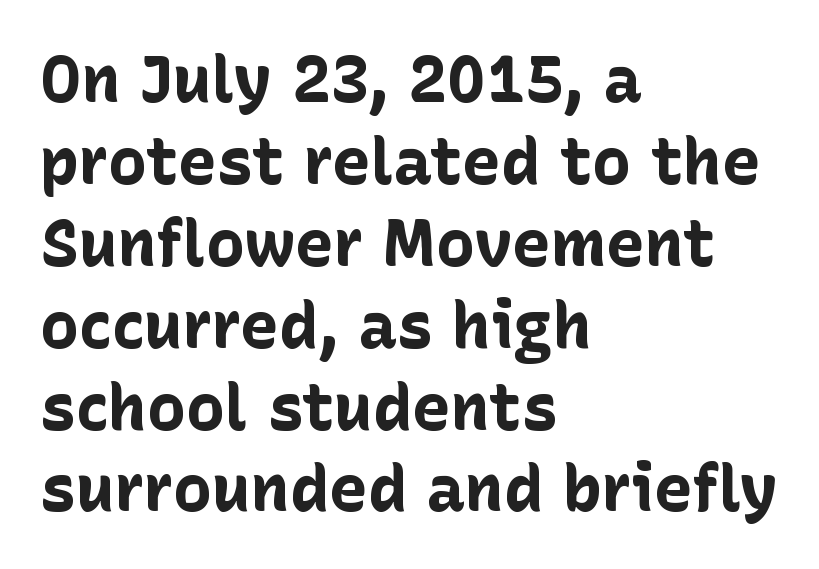
Q: Is the text bold? A: Yes.
Q: Is the text italic (slanted)? A: No, it is upright.
Q: Is the typeface a serif or a sans-serif typeface? A: Sans-serif.
Q: Is the text underlined? A: No.
Q: How is the paragraph aligned? A: Left-aligned.
Q: Is the spacing between letters normal or unusually wide? A: Normal.
Q: Is the spacing between lines tight, normal or loose? A: Normal.
Q: Width (condensed, normal, or wide)? A: Normal.
Q: Stroke contrast? A: Low.
Q: x-height? A: Medium.
Q: Monospaced? A: No.
